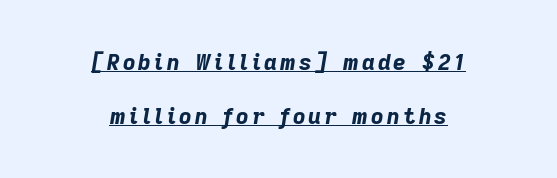
Students, this is bold: see how much ink each stroke carries. The designer dialed line spacing up above the default. Slanted lettering throughout. A centered setting, common on invitations and titles, is used for this passage. Descenders here cross a horizontal rule under the line.
